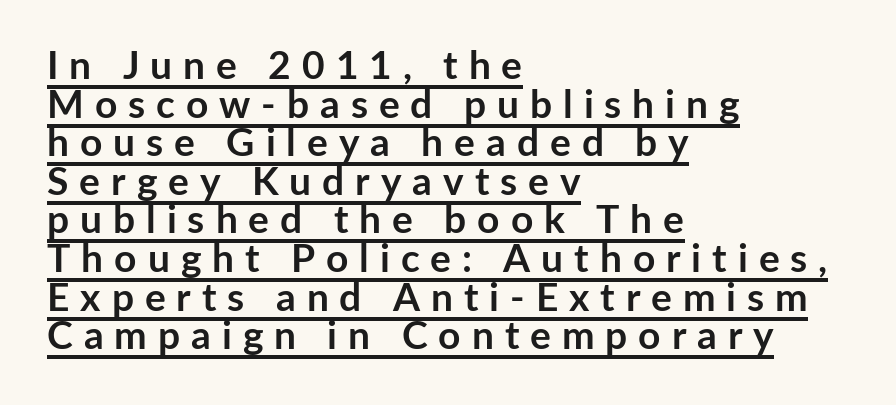
The image shows 39 px semibold sans-serif type, upright; set left-aligned, tight line spacing (0.99x), unusually wide letter spacing (+0.28 em), underlined; low stroke contrast and a medium x-height.
